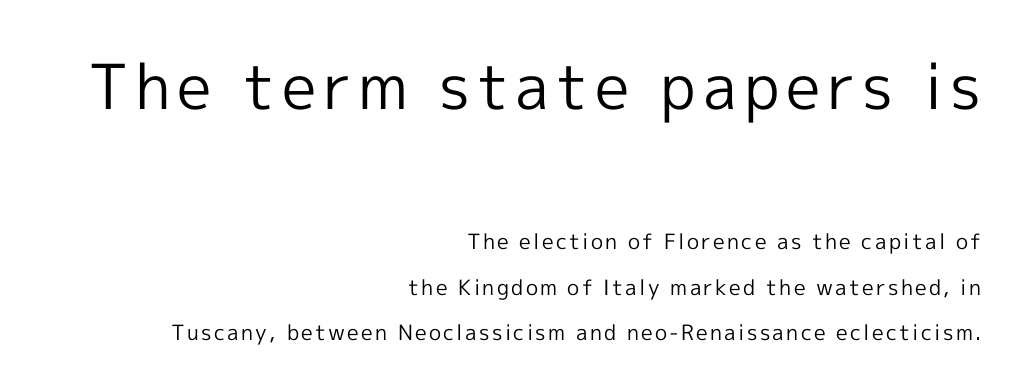
Q: Is the text bold? A: No.
Q: Is the text italic (slanted)? A: No, it is upright.
Q: Is the typeface a serif or a sans-serif typeface? A: Sans-serif.
Q: Is the text underlined? A: No.
Q: How is the paragraph aligned? A: Right-aligned.
Q: Is the spacing between lines tight, normal or loose? A: Loose.
Q: Which block of text is set in a larger size, the first (top) or the second (bottom)? A: The first (top) one.
Q: Width (condensed, normal, or wide)? A: Normal.
Q: x-height? A: Medium.
Q: Monospaced? A: No.
